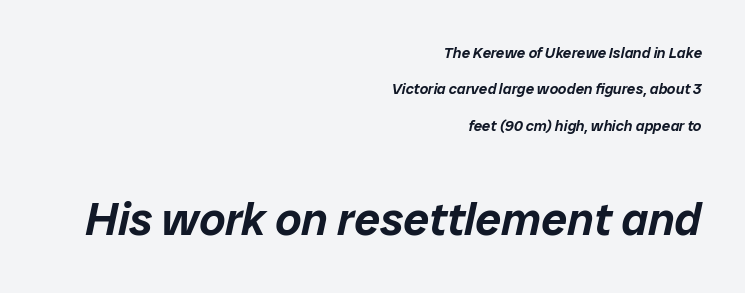
{"italic": "yes", "lean": "right", "slant_degrees": 12, "width": "normal", "stroke_contrast": "low", "x_height": "medium", "monospaced": "no", "underline": "no", "align": "right", "line_spacing": "loose", "line_spacing_ratio": 2.42, "letter_spacing": "normal", "letter_spacing_em": 0.0, "larger_block": "second", "size_ratio": 3.07, "glyph_px": 46}
